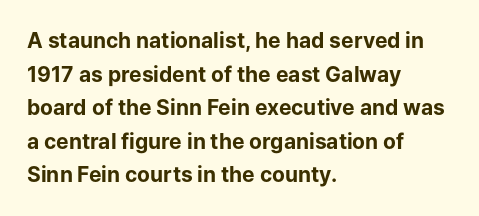
The image shows 21 px bold type, upright; set left-aligned, normal line spacing (1.6x), normal letter spacing, not underlined.
